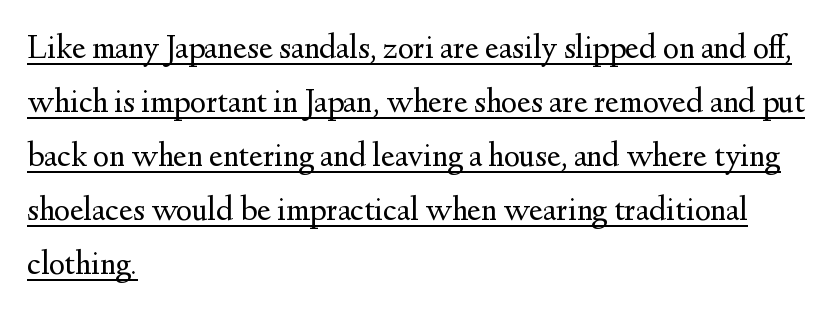
You could not count columns in this text — the font is proportionally spaced. You could call the tracking neutral — neither tight nor loose. A student would call this left alignment; a typographer would say flush left, rag right. The axis of the letterforms is exactly vertical.
